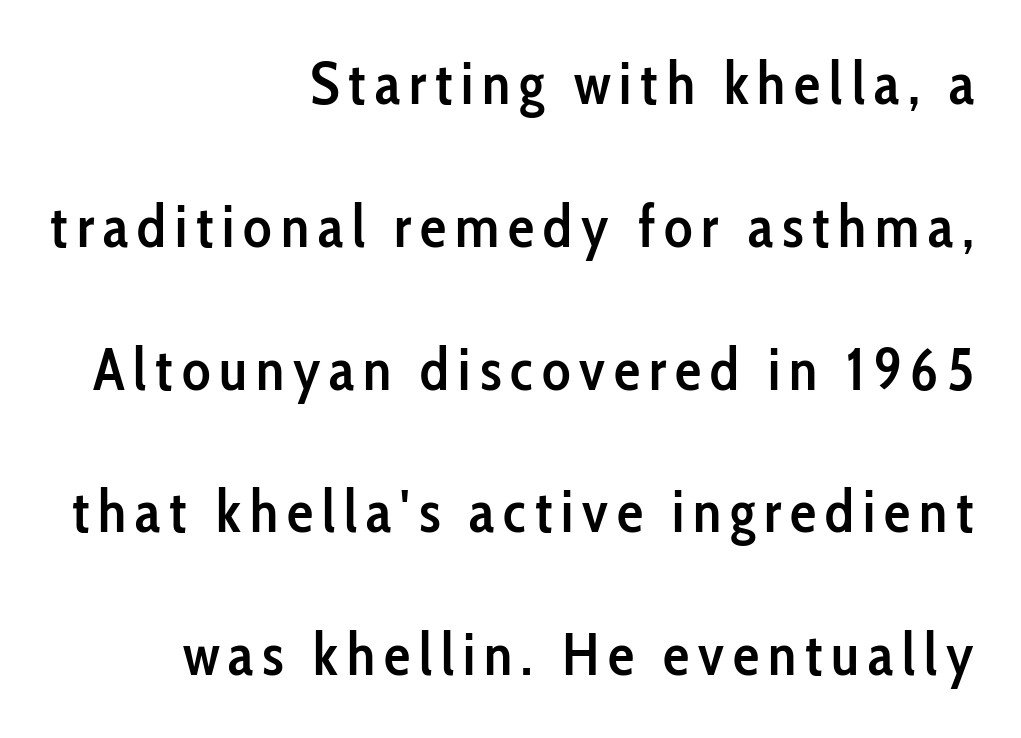
The image shows 59 px semibold, condensed sans-serif type, upright; set right-aligned, loose line spacing (2.42x), not underlined; low stroke contrast and a medium x-height.
